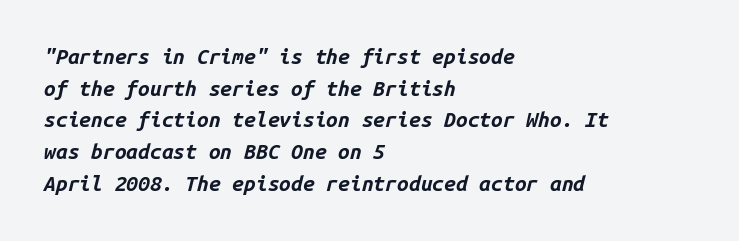
{"italic": "yes", "lean": "right", "slant_degrees": 14, "bold": "yes", "underline": "no", "align": "left", "line_spacing": "normal", "line_spacing_ratio": 1.51, "letter_spacing": "normal", "letter_spacing_em": 0.0, "glyph_px": 21}
